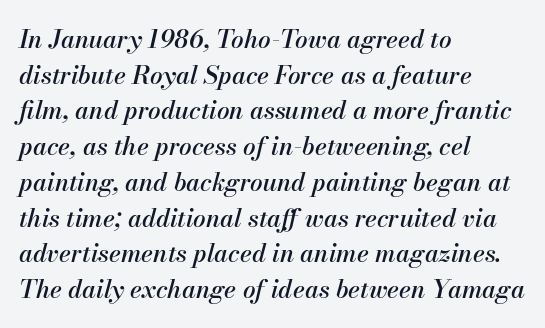
Underline: absent. A typesetter would call this leading conventional body-copy spacing. An italicized treatment has been applied to the whole sample. These lines stack with their left ends in a neat column. Tracking value appears to be zero — textbook default spacing.
